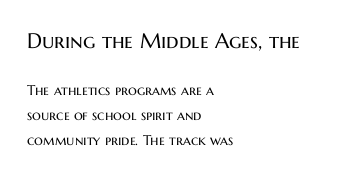
{"italic": "no", "bold": "no", "underline": "no", "align": "left", "line_spacing_ratio": 1.77, "letter_spacing": "normal", "letter_spacing_em": 0.0, "larger_block": "first", "size_ratio": 1.5, "glyph_px": 21}
